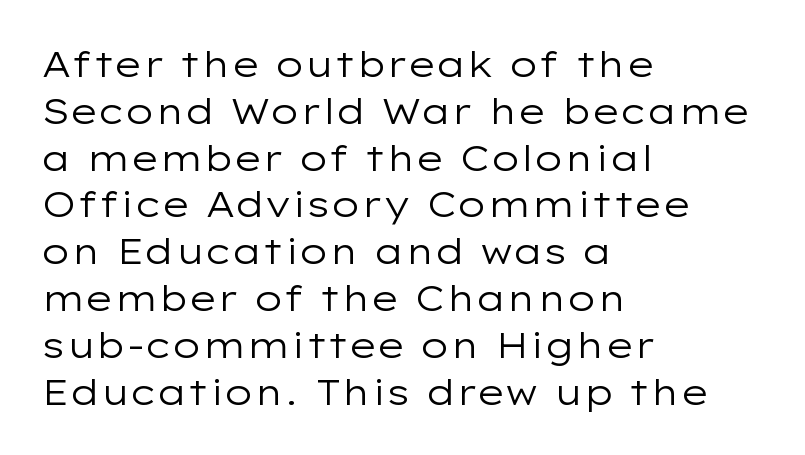
The image shows 36 px regular-weight, wide sans-serif type, upright; set left-aligned, normal line spacing (1.3x), normal letter spacing, not underlined; low stroke contrast and a medium x-height.
